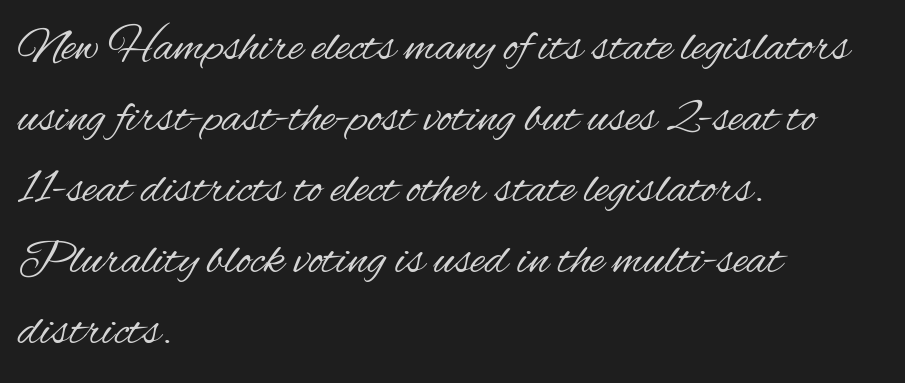
Q: Is the text bold? A: No.
Q: Is the text italic (slanted)? A: Yes.
Q: Is the typeface a serif or a sans-serif typeface? A: Sans-serif.
Q: Is the text underlined? A: No.
Q: How is the paragraph aligned? A: Left-aligned.
Q: Is the spacing between letters normal or unusually wide? A: Normal.
Q: Is the spacing between lines tight, normal or loose? A: Normal.
Q: Width (condensed, normal, or wide)? A: Condensed.
Q: Stroke contrast? A: Medium.
Q: x-height? A: Small.
Q: Monospaced? A: No.
